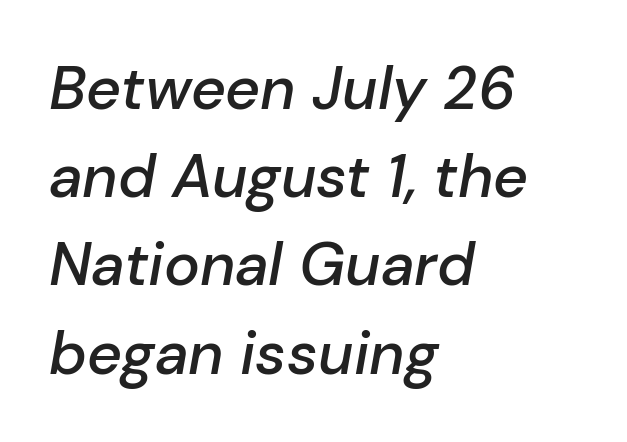
Evenly set lines give the paragraph a standard silhouette. Observe the ordinary spacing: letters are neighbours, not strangers. If you drew a ruler down the left edge, every line would touch it. The face used here is proportionally spaced, like ordinary book or web type.
